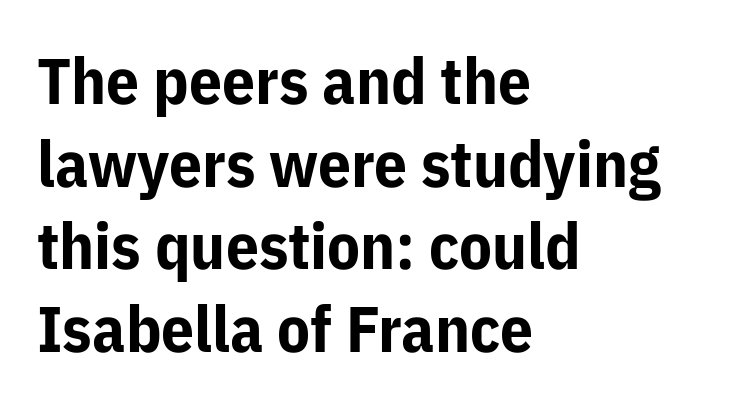
{"serif": "no", "italic": "no", "bold": "yes", "weight": "bold", "width": "normal", "stroke_contrast": "low", "x_height": "medium", "monospaced": "no", "underline": "no", "align": "left", "line_spacing": "normal", "line_spacing_ratio": 1.27, "letter_spacing": "normal", "letter_spacing_em": 0.0, "glyph_px": 65}
